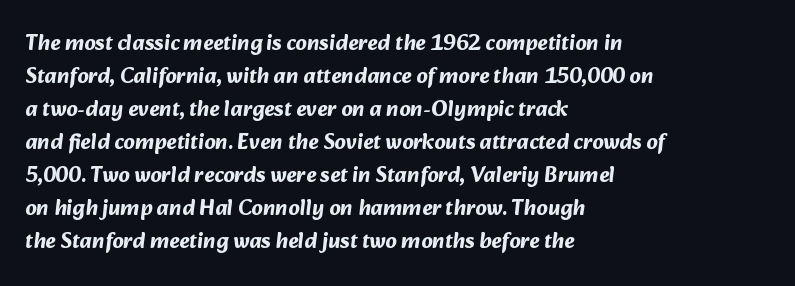
Q: Is the text bold? A: Yes.
Q: Is the text underlined? A: No.
Q: How is the paragraph aligned? A: Left-aligned.
Q: Is the spacing between letters normal or unusually wide? A: Normal.
Q: Is the spacing between lines tight, normal or loose? A: Normal.
